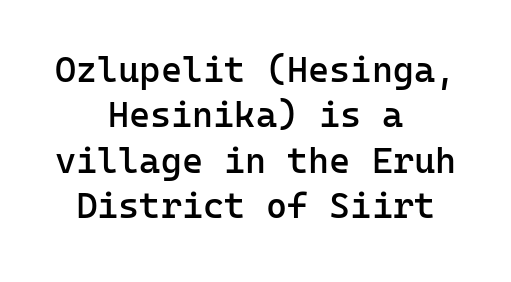
Monospaced: the letters line up in strict vertical columns. Stems and bowls a touch heavier than normal — semibold. Reading down the block, each line starts at a different indent, mirrored at its end. Tracking value appears to be zero — textbook default spacing. Words float on clear page, feet unadorned.
